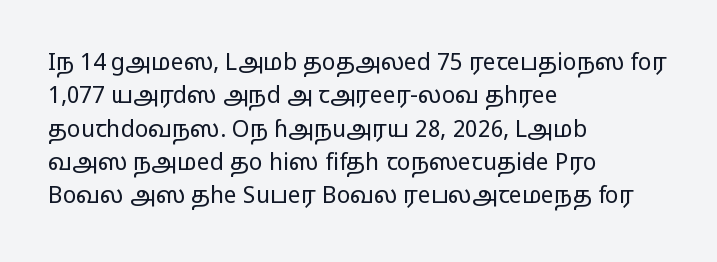
{"italic": "no", "bold": "no", "underline": "no", "align": "left", "line_spacing": "normal", "line_spacing_ratio": 1.45, "letter_spacing": "normal", "letter_spacing_em": 0.0, "glyph_px": 23}
